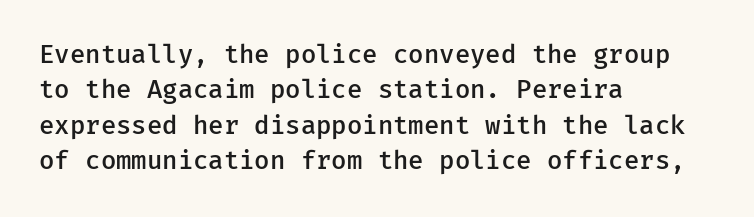
Every letter is mildly thick-stroked: semibold rather than bold. The passage is arranged the way most books set body copy — flush left. The axis of the letterforms is exactly vertical. The rendering uses a moderate line-height, typical for paragraphs.
